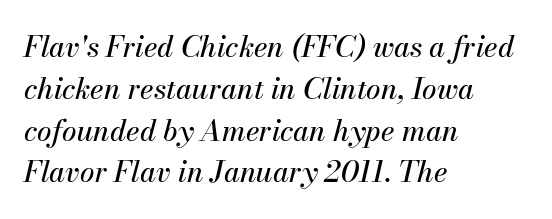
The image shows 29 px text type, italic (leaning right); set left-aligned, normal line spacing (1.44x), normal letter spacing, not underlined; medium stroke contrast and a small x-height.
